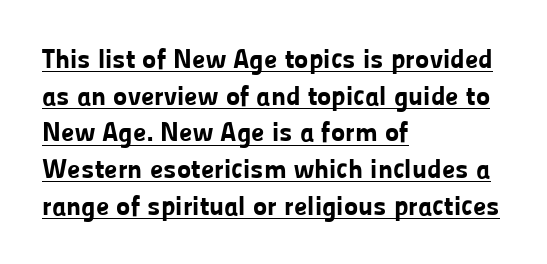
{"italic": "no", "bold": "yes", "underline": "yes", "align": "left", "line_spacing": "normal", "line_spacing_ratio": 1.36, "letter_spacing": "normal", "letter_spacing_em": 0.0, "glyph_px": 27}
